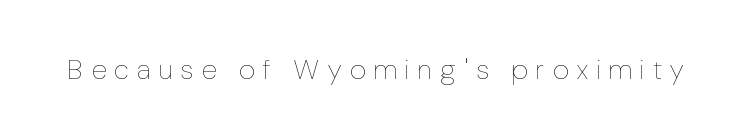
Upright lettering throughout. Glyph-to-glyph distance is far greater than everyday printed text. The words here are not underlined. Character widths vary here, with narrow letters taking less room than wide ones.
